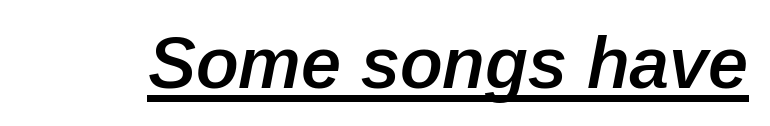
{"italic": "yes", "lean": "right", "slant_degrees": 12, "bold": "semi", "weight": "semibold", "width": "normal", "stroke_contrast": "low", "x_height": "medium", "monospaced": "no", "underline": "yes", "letter_spacing": "normal", "letter_spacing_em": 0.0, "glyph_px": 72}
